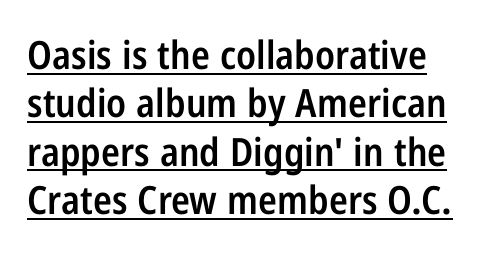
{"serif": "no", "italic": "no", "bold": "semi", "weight": "semibold", "width": "condensed", "stroke_contrast": "low", "x_height": "medium", "monospaced": "no", "underline": "yes", "line_spacing_ratio": 1.24, "letter_spacing": "normal", "letter_spacing_em": 0.0, "glyph_px": 39}
